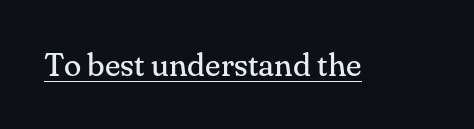
{"serif": "yes", "italic": "no", "bold": "no", "weight": "regular", "width": "normal", "stroke_contrast": "medium", "x_height": "small", "monospaced": "no", "underline": "yes", "letter_spacing": "normal", "letter_spacing_em": 0.0, "glyph_px": 32}
